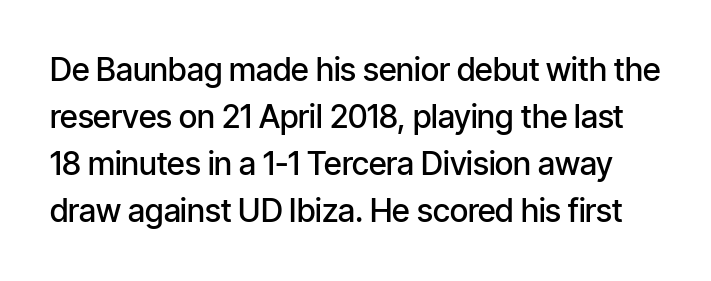
{"serif": "no", "italic": "no", "bold": "semi", "weight": "semibold", "width": "condensed", "stroke_contrast": "low", "x_height": "medium", "monospaced": "no", "underline": "no", "line_spacing": "normal", "line_spacing_ratio": 1.47, "letter_spacing": "normal", "letter_spacing_em": 0.0, "glyph_px": 32}
